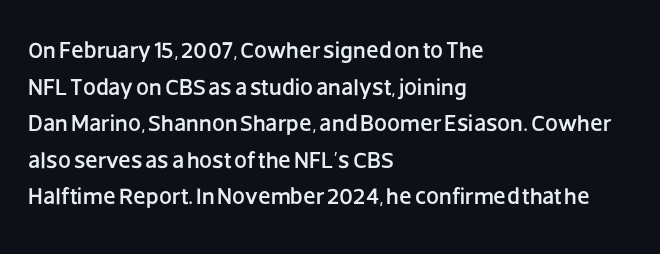
Q: Is the text italic (slanted)? A: No, it is upright.
Q: Is the text underlined? A: No.
Q: How is the paragraph aligned? A: Left-aligned.
Q: Is the spacing between letters normal or unusually wide? A: Normal.
Q: Is the spacing between lines tight, normal or loose? A: Normal.
